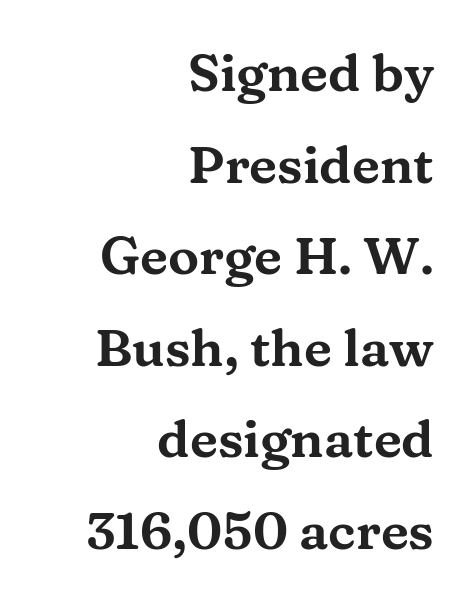
Which margin do the lines hug? The right one — the left edge is uneven. Spacing verdict: proportional, widths tailored to each character. It's the straight-up-and-down kind of type. Does extra space separate the letters? No, they use regular spacing.
